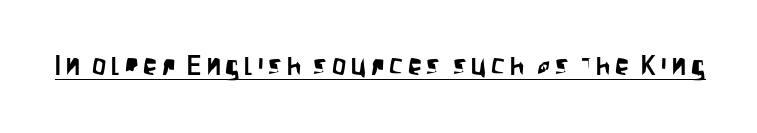
Beneath each row of characters lies a ruled line. Each letter keeps its own natural width here, so spacing adapts to shape. Nothing sits at the stroke ends, so this counts as sans-serif. Tall strokes in this sample are plumb rather than angled.
